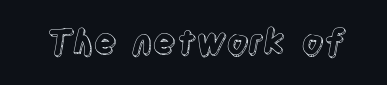
Here the glyphs are tracked normally, forming tight word shapes. Beneath every word, the page is bare. Note the varied advance widths — an 'i' is clearly narrower than an 'm'.
